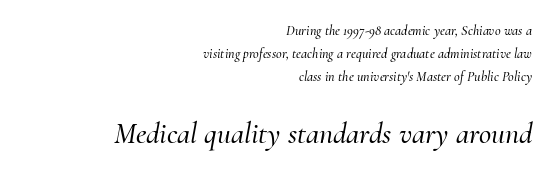
The image shows 30 px serif type, italic (leaning right); set right-aligned, normal line spacing (1.64x), normal letter spacing, not underlined; the second (bottom) block is 2.14x larger; medium stroke contrast and a small x-height.
